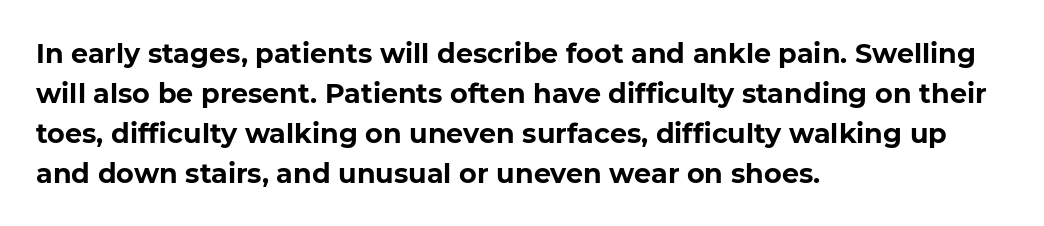
{"italic": "no", "bold": "yes", "underline": "no", "align": "left", "line_spacing": "normal", "line_spacing_ratio": 1.48, "letter_spacing": "normal", "letter_spacing_em": 0.0, "glyph_px": 27}
